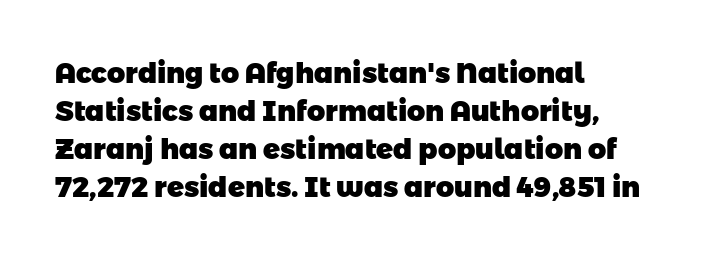
Layout note: lines flush left. Classification — sans serif. Do the characters align in a grid? No, the font is proportional. If you measured baseline to baseline, you'd find a middling distance. Strong, thick strokes mark this as bold type. This sample uses plain, unmodified letter spacing.
